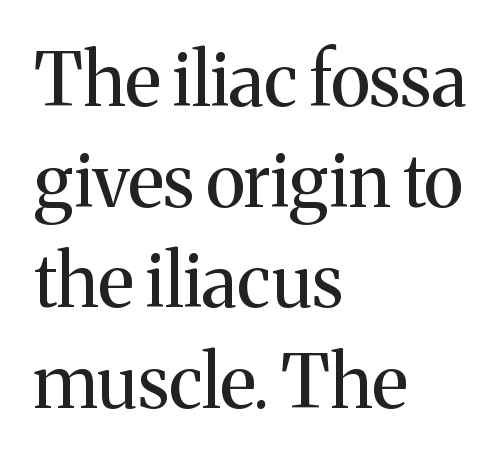
Q: Is the text bold? A: No.
Q: Is the text italic (slanted)? A: No, it is upright.
Q: Is the typeface a serif or a sans-serif typeface? A: Serif.
Q: Is the text underlined? A: No.
Q: How is the paragraph aligned? A: Left-aligned.
Q: Is the spacing between letters normal or unusually wide? A: Normal.
Q: Is the spacing between lines tight, normal or loose? A: Normal.
Q: Width (condensed, normal, or wide)? A: Normal.
Q: Stroke contrast? A: Medium.
Q: x-height? A: Medium.
Q: Monospaced? A: No.
